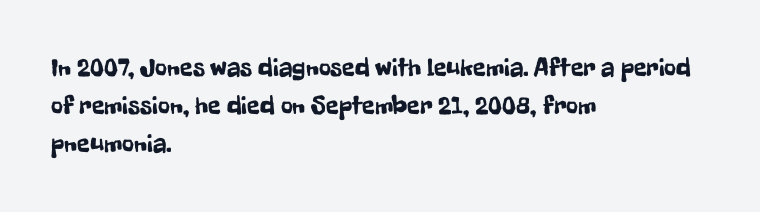
The image shows 26 px text type, upright; set left-aligned, normal line spacing (1.47x), normal letter spacing, not underlined.
